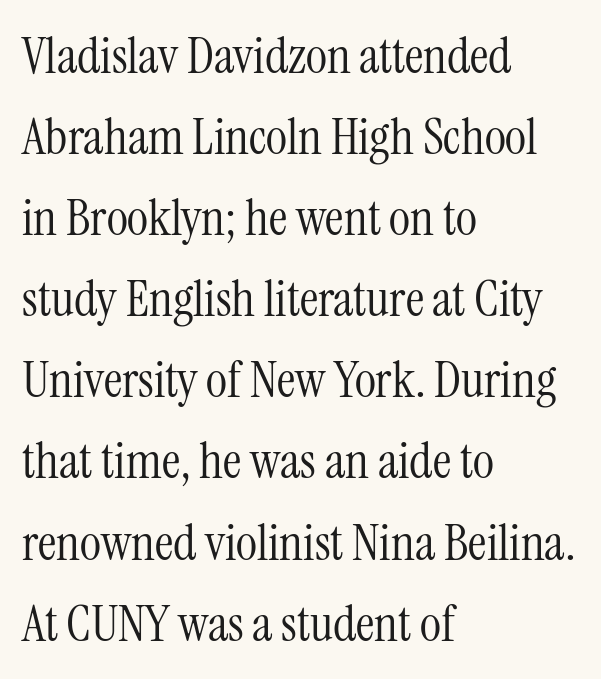
Q: Is the text bold? A: No.
Q: Is the text italic (slanted)? A: No, it is upright.
Q: Is the typeface a serif or a sans-serif typeface? A: Serif.
Q: Is the text underlined? A: No.
Q: How is the paragraph aligned? A: Left-aligned.
Q: Is the spacing between letters normal or unusually wide? A: Normal.
Q: Is the spacing between lines tight, normal or loose? A: Normal.
Q: Width (condensed, normal, or wide)? A: Condensed.
Q: Stroke contrast? A: Medium.
Q: x-height? A: Medium.
Q: Monospaced? A: No.
